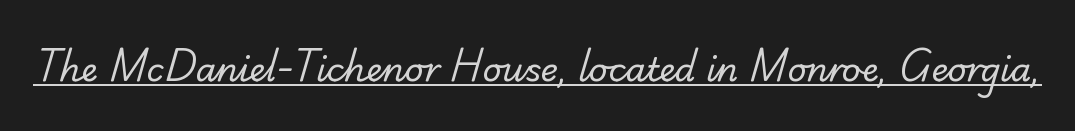
The image shows 33 px regular-weight sans-serif type; set normal letter spacing, underlined; low stroke contrast and a small x-height.
